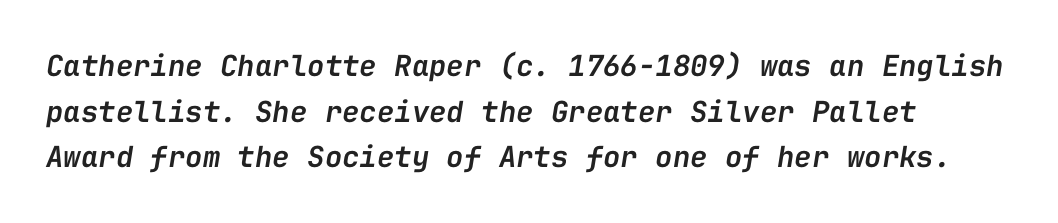
{"italic": "yes", "lean": "right", "slant_degrees": 9, "bold": "semi", "weight": "semibold", "width": "normal", "stroke_contrast": "low", "x_height": "medium", "monospaced": "yes", "underline": "no", "line_spacing": "normal", "line_spacing_ratio": 1.57, "letter_spacing": "normal", "letter_spacing_em": 0.0, "glyph_px": 29}
